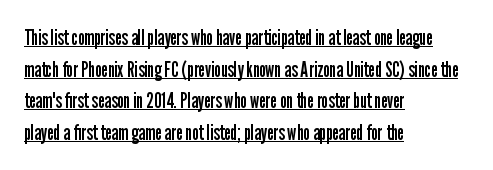
{"italic": "no", "bold": "no", "underline": "yes", "align": "left", "line_spacing": "normal", "line_spacing_ratio": 1.51, "letter_spacing": "normal", "letter_spacing_em": 0.0, "glyph_px": 21}
